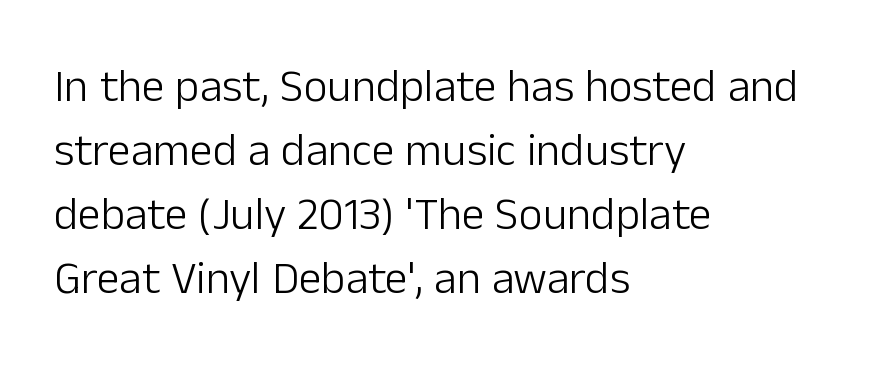
The image shows 46 px light sans-serif type, upright; set left-aligned, normal line spacing (1.39x), normal letter spacing, not underlined; low stroke contrast and a medium x-height.
